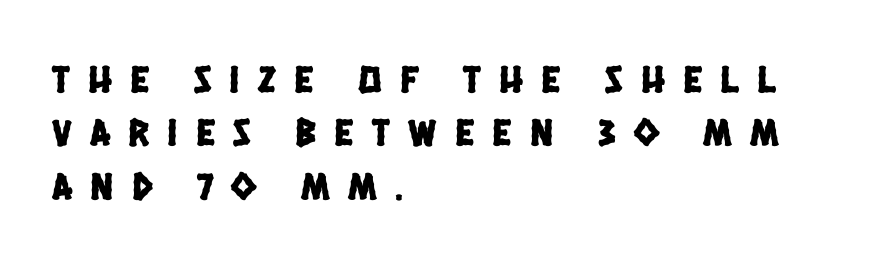
The face used here is rendered with a markedly widened letterfit. In CSS terms this would be text-align: left. Letterform terminals end flat and unadorned throughout the passage. Proportional: the letters do not fall into vertical columns.
